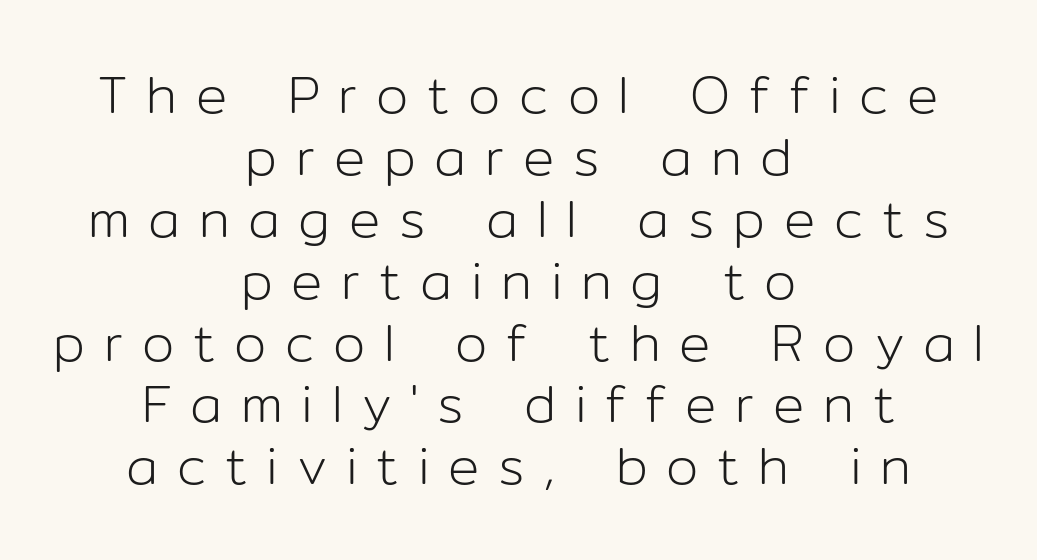
The image shows 52 px light sans-serif type, upright; set centered, line spacing 1.19x, unusually wide letter spacing (+0.36 em), not underlined; low stroke contrast and a medium x-height.
